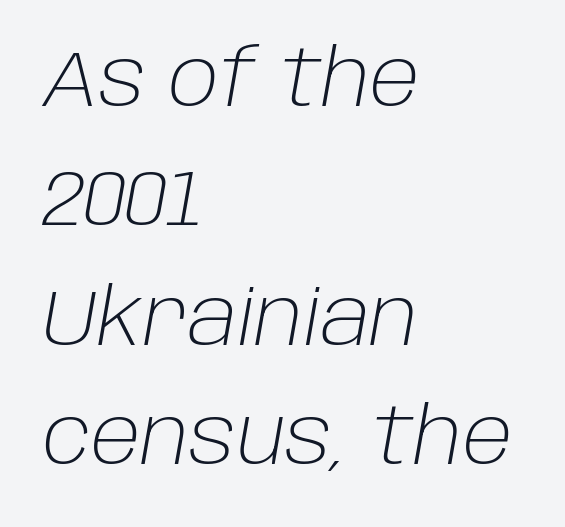
Q: Is the text bold? A: No.
Q: Is the text italic (slanted)? A: Yes, it leans right by about 10 degrees.
Q: Is the text underlined? A: No.
Q: How is the paragraph aligned? A: Left-aligned.
Q: Is the spacing between letters normal or unusually wide? A: Normal.
Q: Is the spacing between lines tight, normal or loose? A: Normal.
Q: Width (condensed, normal, or wide)? A: Normal.
Q: Stroke contrast? A: Low.
Q: x-height? A: Large.
Q: Monospaced? A: No.
